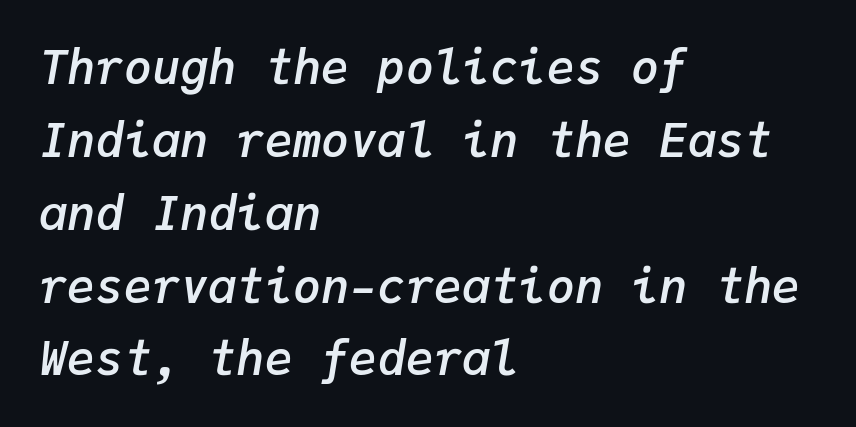
{"italic": "yes", "lean": "right", "slant_degrees": 9, "bold": "semi", "weight": "semibold", "width": "normal", "stroke_contrast": "low", "x_height": "medium", "monospaced": "yes", "underline": "no", "align": "left", "line_spacing": "normal", "line_spacing_ratio": 1.55, "letter_spacing": "normal", "letter_spacing_em": 0.0, "glyph_px": 47}
